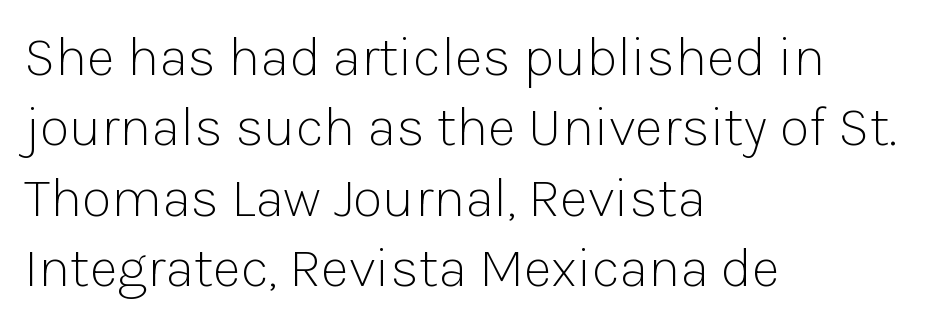
Q: Is the text bold? A: No.
Q: Is the text italic (slanted)? A: No, it is upright.
Q: Is the typeface a serif or a sans-serif typeface? A: Sans-serif.
Q: Is the text underlined? A: No.
Q: How is the paragraph aligned? A: Left-aligned.
Q: Is the spacing between letters normal or unusually wide? A: Normal.
Q: Is the spacing between lines tight, normal or loose? A: Normal.
Q: Width (condensed, normal, or wide)? A: Normal.
Q: Stroke contrast? A: Low.
Q: x-height? A: Medium.
Q: Monospaced? A: No.
